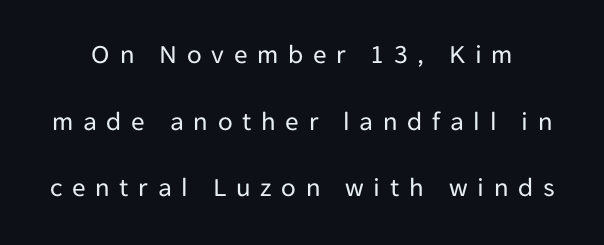
{"italic": "no", "bold": "no", "underline": "no", "line_spacing": "loose", "line_spacing_ratio": 2.47, "letter_spacing": "wide", "letter_spacing_em": 0.36, "glyph_px": 27}
